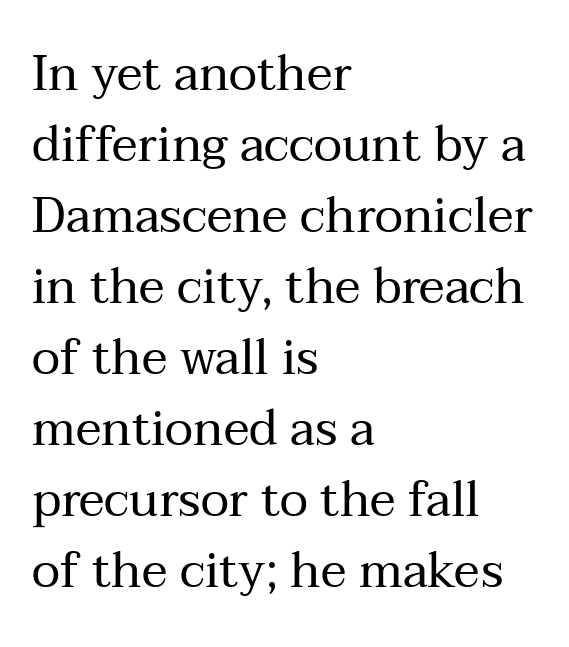
When letters stand straight like this, we call the style roman or upright. The typesetter chose a ragged-right arrangement here. The area under the type is left untouched. The passage shown is typeset with a serif family. The letters advance in unequal steps, a hallmark of proportional type.
